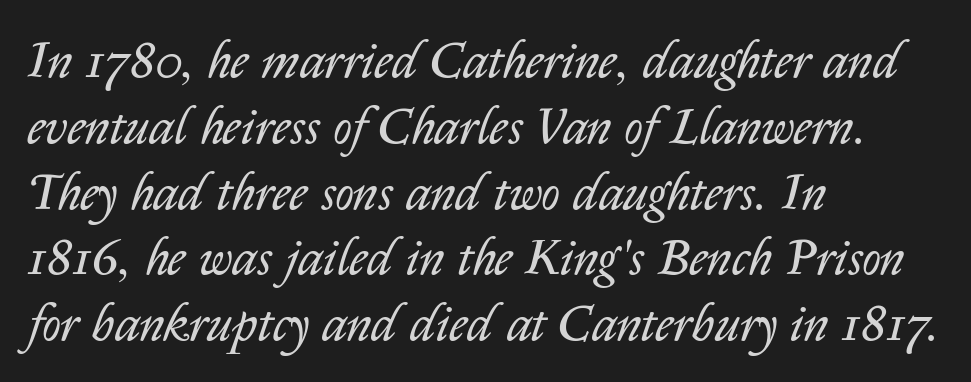
What's the leading like? Ordinary, nothing unusual. Tracking value appears to be zero — textbook default spacing. The passage shown is not bold in any degree. Every row of glyphs begins at an identical x-position on the left. The letters advance in unequal steps, a hallmark of proportional type. A clean baseline with only descenders dipping below it.
